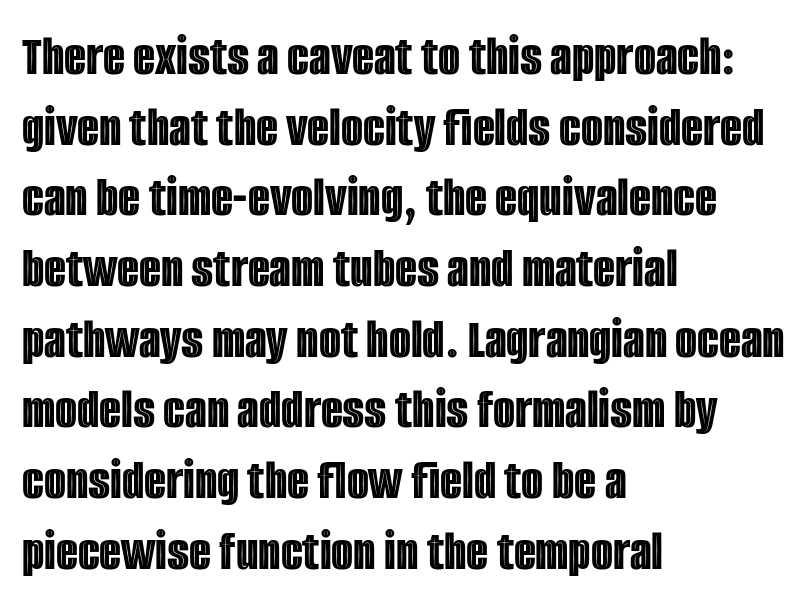
{"italic": "no", "width": "condensed", "x_height": "large", "monospaced": "no", "underline": "no", "align": "left", "line_spacing_ratio": 1.24, "letter_spacing": "normal", "letter_spacing_em": 0.0, "glyph_px": 57}
